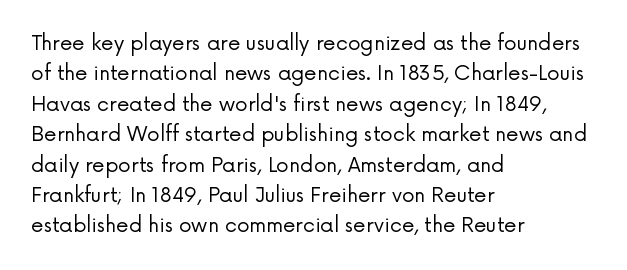
Q: Is the text bold? A: No.
Q: Is the text italic (slanted)? A: No, it is upright.
Q: Is the text underlined? A: No.
Q: How is the paragraph aligned? A: Left-aligned.
Q: Is the spacing between letters normal or unusually wide? A: Normal.
Q: Is the spacing between lines tight, normal or loose? A: Normal.
